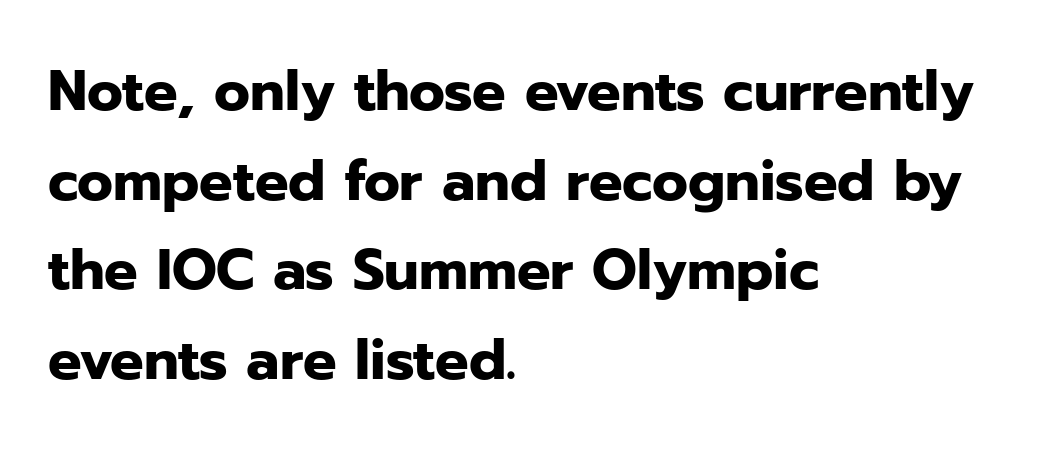
The image shows 56 px heavy sans-serif type, upright; set left-aligned, normal line spacing (1.6x), normal letter spacing, not underlined; low stroke contrast and a medium x-height.
